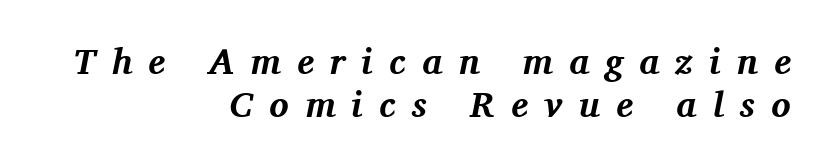
{"serif": "yes", "italic": "yes", "lean": "right", "slant_degrees": 11, "bold": "yes", "weight": "bold", "width": "normal", "stroke_contrast": "medium", "x_height": "medium", "monospaced": "no", "underline": "no", "align": "right", "line_spacing_ratio": 1.19, "letter_spacing": "wide", "letter_spacing_em": 0.45, "glyph_px": 36}
